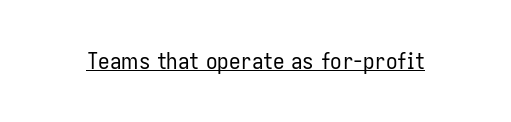
Students, observe the line beneath the letters — that is underlining. You can tell it's not italic because the verticals are truly vertical. Stems here are at most as thick as an everyday book face. Between one letter and the next there's only the usual sliver of space.
